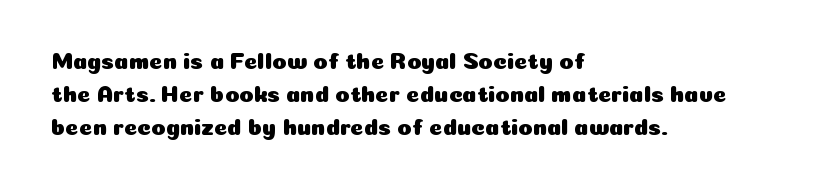
The block of text has a typical density, with ordinary space between rows. Tracking here is standard; glyphs follow each other at the usual distance. The strip under each line holds only bare page. The lettering holds an erect, upright posture throughout. Teacher's note: observe the even left margin — that is flush-left alignment.
